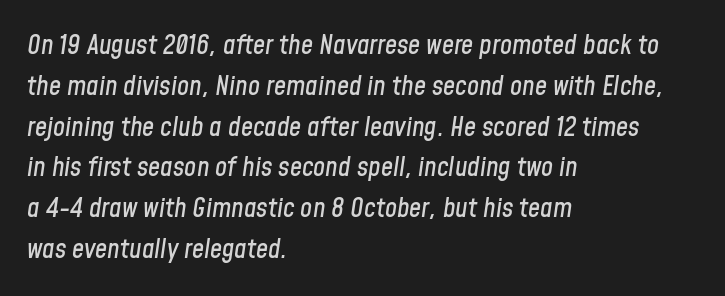
{"italic": "yes", "lean": "right", "slant_degrees": 8, "underline": "no", "align": "left", "line_spacing": "normal", "line_spacing_ratio": 1.51, "letter_spacing": "normal", "letter_spacing_em": 0.0, "glyph_px": 27}
